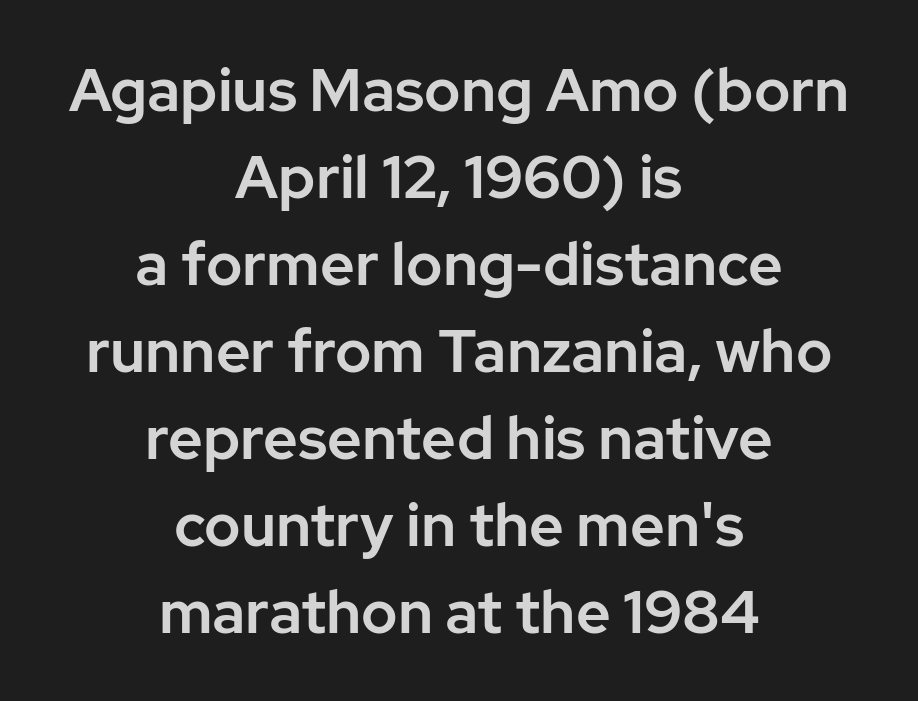
Q: Is the text italic (slanted)? A: No, it is upright.
Q: Is the typeface a serif or a sans-serif typeface? A: Sans-serif.
Q: Is the text underlined? A: No.
Q: How is the paragraph aligned? A: Centered.
Q: Is the spacing between letters normal or unusually wide? A: Normal.
Q: Is the spacing between lines tight, normal or loose? A: Normal.
Q: Width (condensed, normal, or wide)? A: Normal.
Q: Stroke contrast? A: Low.
Q: x-height? A: Medium.
Q: Monospaced? A: No.
